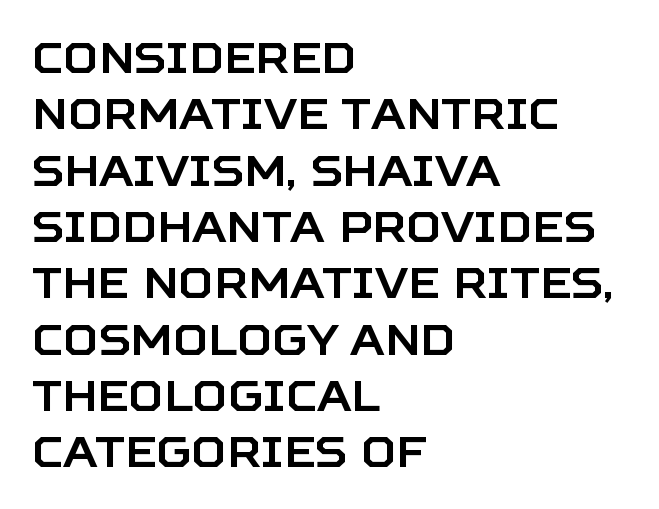
Q: Is the text italic (slanted)? A: No, it is upright.
Q: Is the typeface a serif or a sans-serif typeface? A: Sans-serif.
Q: Is the text underlined? A: No.
Q: How is the paragraph aligned? A: Left-aligned.
Q: Is the spacing between letters normal or unusually wide? A: Normal.
Q: Is the spacing between lines tight, normal or loose? A: Normal.
Q: Width (condensed, normal, or wide)? A: Normal.
Q: Stroke contrast? A: Low.
Q: x-height? A: Large.
Q: Monospaced? A: No.
